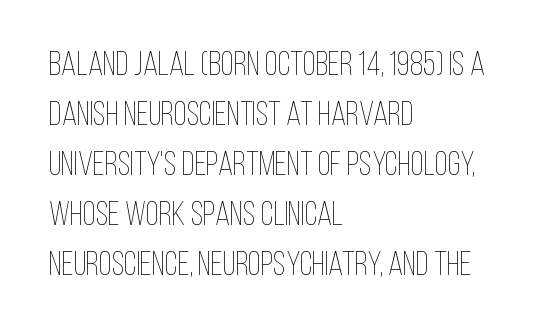
The image shows 34 px thin, condensed type, upright; set left-aligned, normal line spacing (1.47x), normal letter spacing, not underlined; low stroke contrast and a large x-height.
